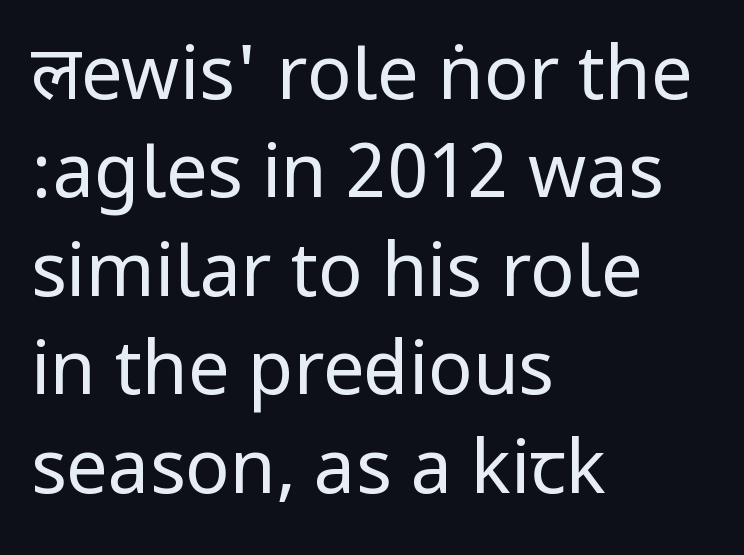
The image shows 74 px regular-weight, condensed sans-serif type, upright; set left-aligned, normal line spacing (1.33x), normal letter spacing, not underlined; low stroke contrast.
